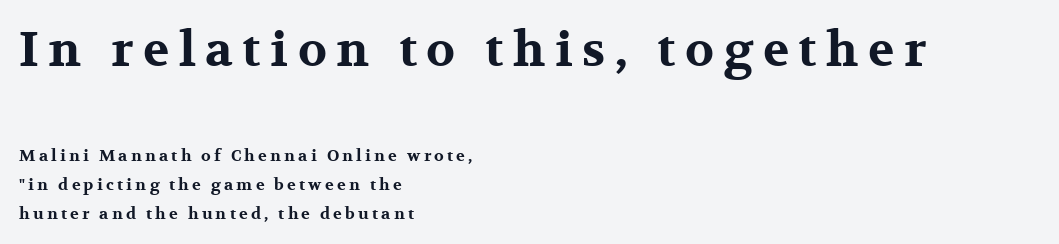
{"serif": "yes", "italic": "no", "bold": "yes", "weight": "bold", "width": "wide", "stroke_contrast": "medium", "x_height": "medium", "monospaced": "no", "underline": "no", "align": "left", "line_spacing_ratio": 1.82, "letter_spacing": "wide", "letter_spacing_em": 0.2, "larger_block": "first", "size_ratio": 3.0, "glyph_px": 48}
